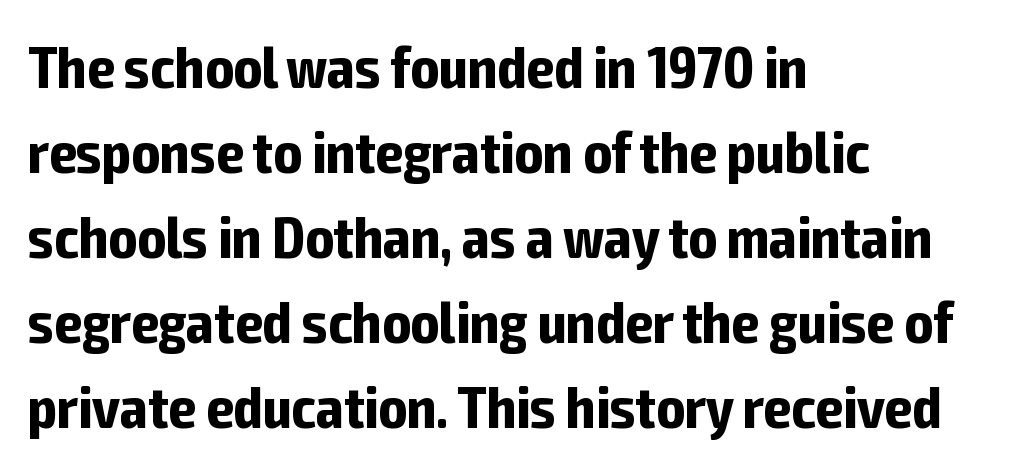
Q: Is the text bold? A: Yes.
Q: Is the text italic (slanted)? A: No, it is upright.
Q: Is the typeface a serif or a sans-serif typeface? A: Sans-serif.
Q: Is the text underlined? A: No.
Q: How is the paragraph aligned? A: Left-aligned.
Q: Is the spacing between letters normal or unusually wide? A: Normal.
Q: Is the spacing between lines tight, normal or loose? A: Normal.
Q: Width (condensed, normal, or wide)? A: Condensed.
Q: Stroke contrast? A: Low.
Q: x-height? A: Medium.
Q: Monospaced? A: No.
